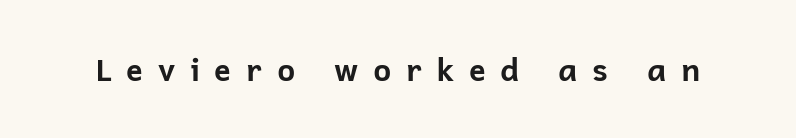
Summary of weight: heavy, a full bold. The face used here is rendered with a markedly widened letterfit. Every character sits straight up, as roman type does. The letters advance in unequal steps, a hallmark of proportional type. The string is rendered with underlining switched off.
